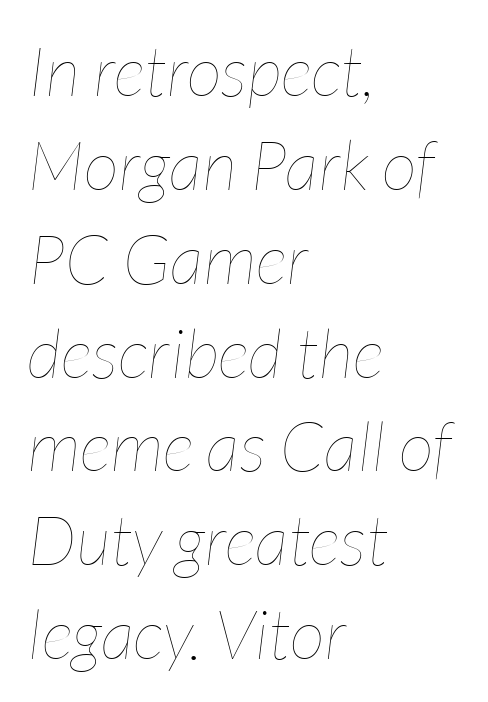
The image shows 69 px thin, condensed type, italic (leaning right); set left-aligned, normal line spacing (1.36x), normal letter spacing, not underlined; low stroke contrast and a medium x-height.
